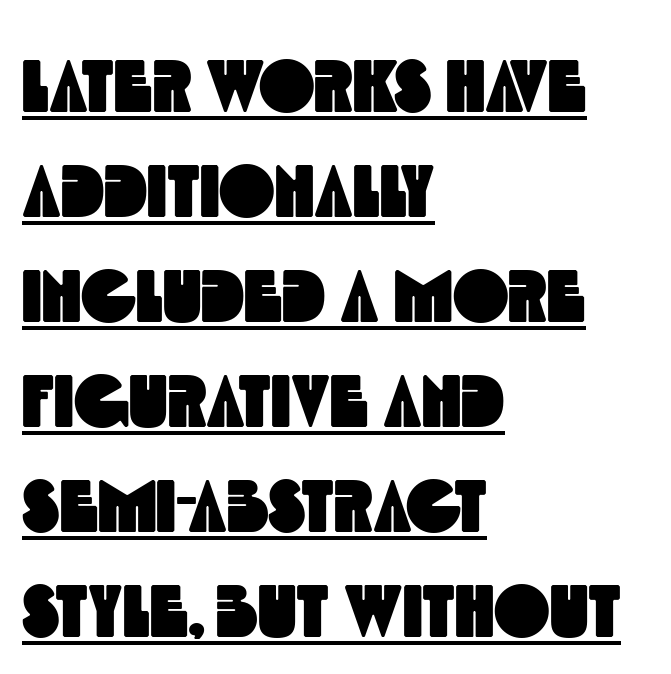
Q: Is the typeface a serif or a sans-serif typeface? A: Sans-serif.
Q: Is the text underlined? A: Yes.
Q: How is the paragraph aligned? A: Left-aligned.
Q: Is the spacing between letters normal or unusually wide? A: Normal.
Q: Is the spacing between lines tight, normal or loose? A: Normal.
Q: Width (condensed, normal, or wide)? A: Condensed.
Q: x-height? A: Large.
Q: Monospaced? A: No.
